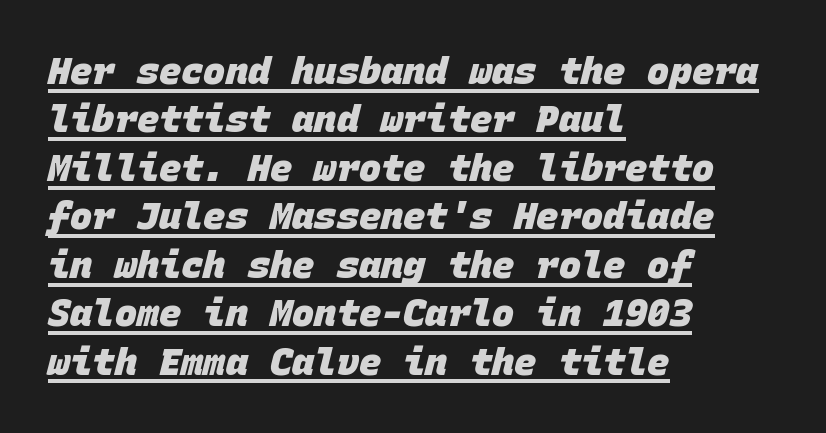
The image shows 37 px heavy sans-serif type, monospaced; set left-aligned, normal line spacing (1.31x), normal letter spacing, underlined; low stroke contrast and a large x-height.
